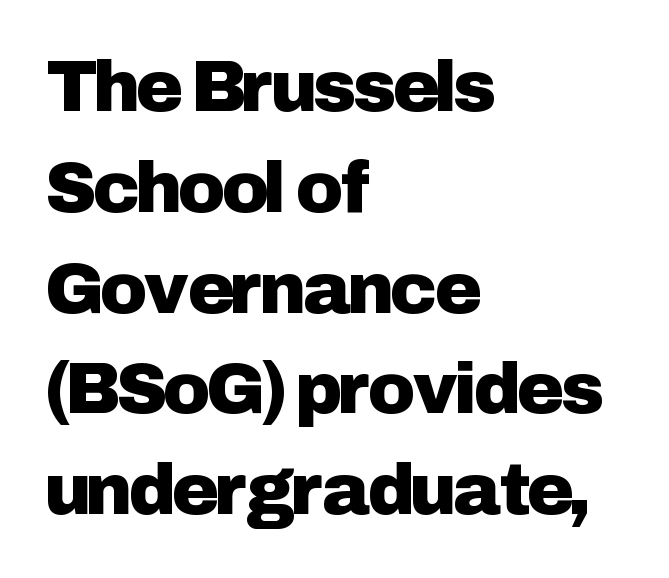
The image shows 72 px sans-serif type, upright; set left-aligned, normal line spacing (1.4x), normal letter spacing, not underlined; low stroke contrast and a medium x-height.
